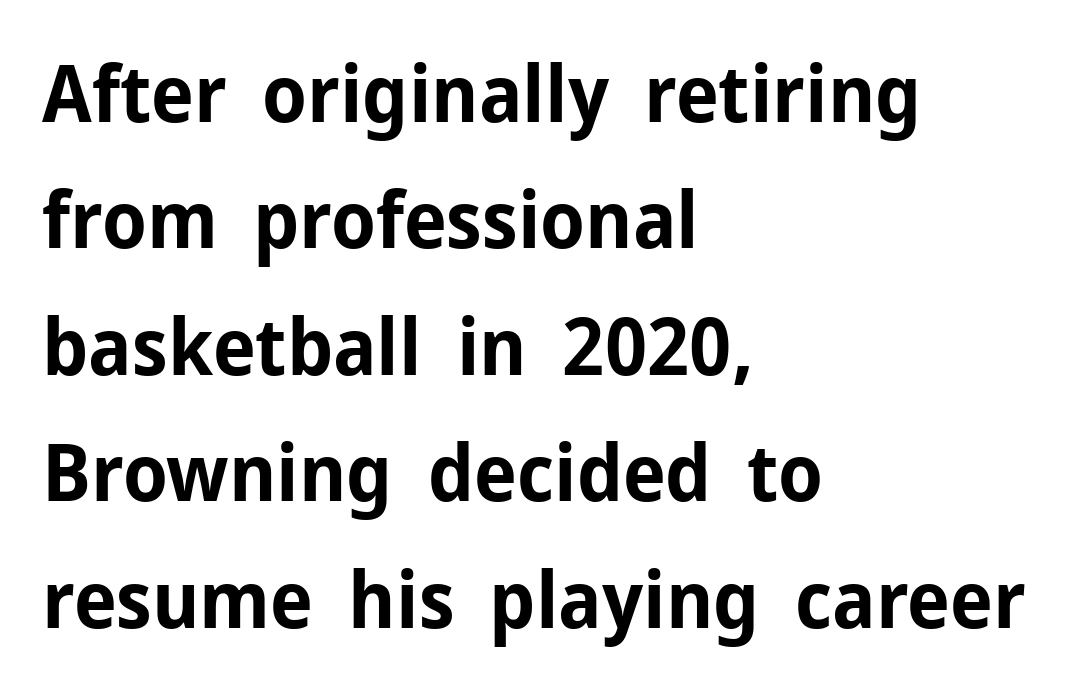
Unlike a traditional serif, this face leaves its strokes unadorned. Ordinary non-slanted type is in use. The ragged edge is on the right, which tells us the setting is flush left. The passage shown is not underscored anywhere. Horizontal bands of white between lines are of average thickness.
